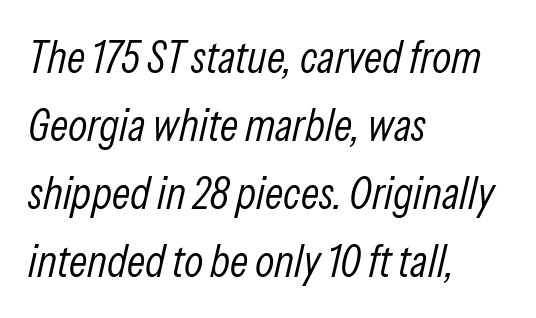
{"italic": "yes", "lean": "right", "slant_degrees": 13, "bold": "no", "weight": "light", "width": "condensed", "stroke_contrast": "low", "x_height": "medium", "monospaced": "no", "underline": "no", "align": "left", "line_spacing": "normal", "line_spacing_ratio": 1.51, "letter_spacing": "normal", "letter_spacing_em": 0.0, "glyph_px": 45}
